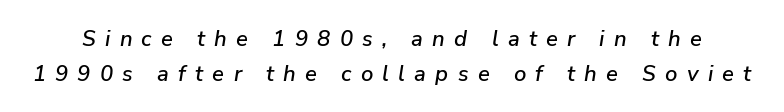
The image shows 22 px text type, italic (leaning right); set normal line spacing (1.58x), unusually wide letter spacing (+0.42 em), not underlined.
